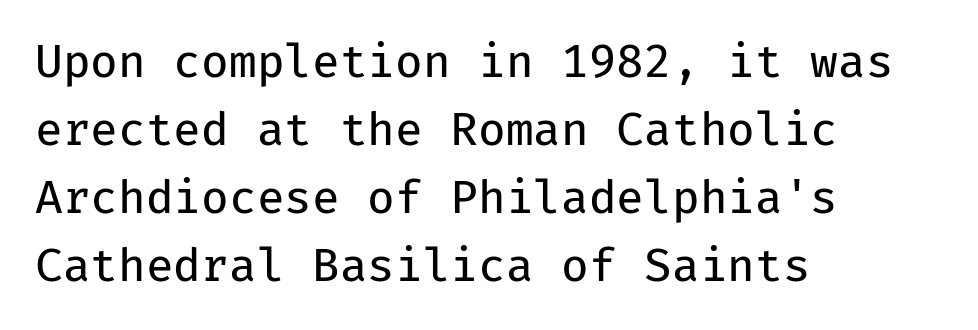
Q: Is the text bold? A: No.
Q: Is the text italic (slanted)? A: No, it is upright.
Q: Is the typeface a serif or a sans-serif typeface? A: Sans-serif.
Q: Is the text underlined? A: No.
Q: How is the paragraph aligned? A: Left-aligned.
Q: Is the spacing between letters normal or unusually wide? A: Normal.
Q: Is the spacing between lines tight, normal or loose? A: Normal.
Q: Width (condensed, normal, or wide)? A: Normal.
Q: Stroke contrast? A: Low.
Q: x-height? A: Medium.
Q: Monospaced? A: Yes.
